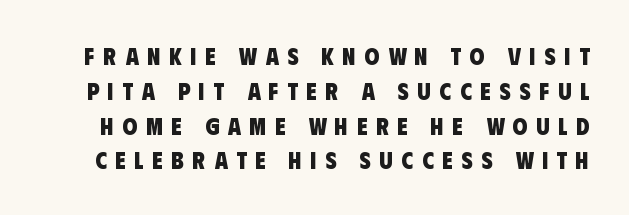
{"bold": "yes", "underline": "no", "line_spacing": "normal", "line_spacing_ratio": 1.45, "letter_spacing": "wide", "letter_spacing_em": 0.36, "glyph_px": 24}
